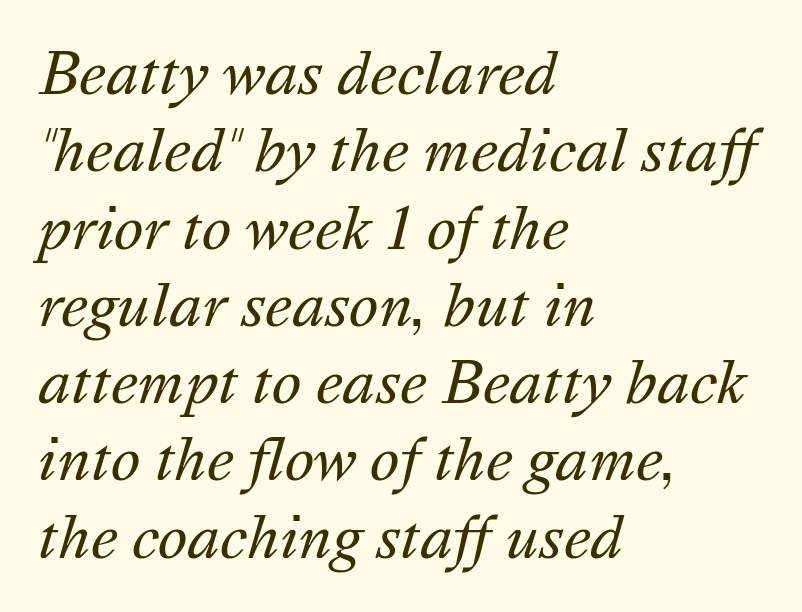
The image shows 56 px regular-weight type, italic (leaning right); set left-aligned, normal line spacing (1.38x), normal letter spacing, not underlined; medium stroke contrast and a medium x-height.
